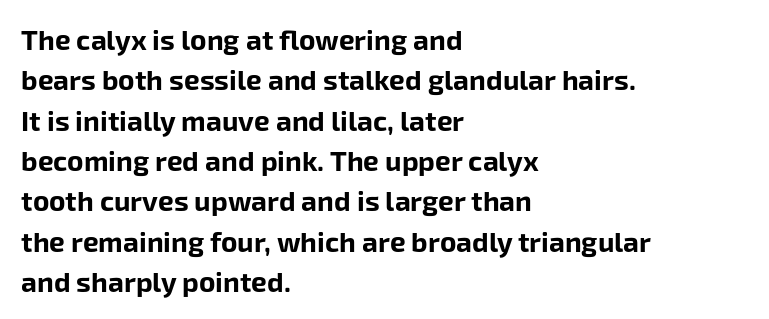
{"serif": "no", "italic": "no", "bold": "yes", "weight": "bold", "width": "normal", "stroke_contrast": "low", "x_height": "medium", "monospaced": "no", "underline": "no", "align": "left", "line_spacing": "normal", "line_spacing_ratio": 1.44, "letter_spacing": "normal", "letter_spacing_em": 0.0, "glyph_px": 28}
